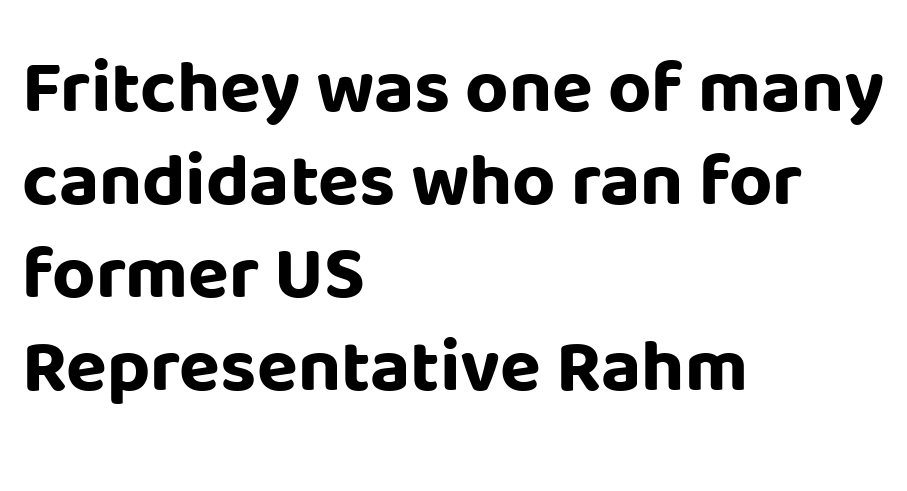
{"serif": "no", "italic": "no", "bold": "yes", "weight": "bold", "width": "normal", "stroke_contrast": "low", "x_height": "large", "monospaced": "no", "underline": "no", "align": "left", "line_spacing_ratio": 1.24, "letter_spacing": "normal", "letter_spacing_em": 0.0, "glyph_px": 75}
